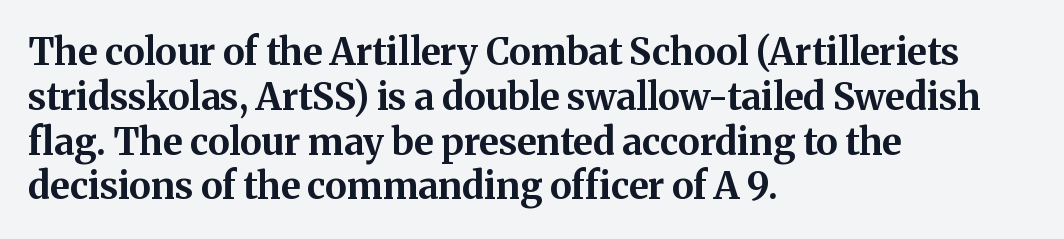
The glyphs in this specimen are seriffed. Looks like regular typesetting: each glyph gets only the width it needs. Each glyph is drawn with heavy, bold strokes. Is the letter spacing exaggerated? No — it looks like the ordinary default. The compositor pushed each line to the left boundary.
